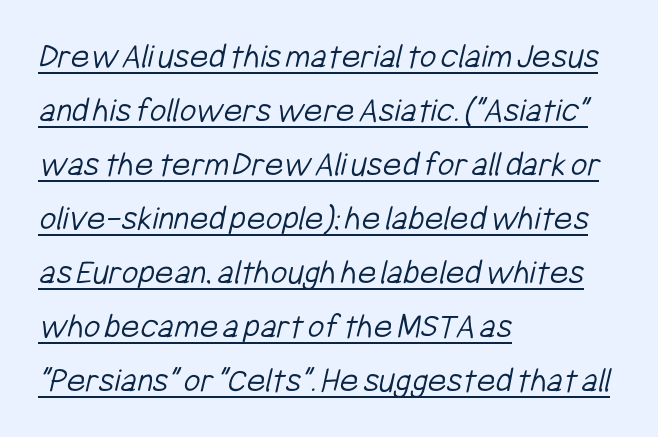
{"serif": "no", "bold": "no", "weight": "light", "width": "condensed", "stroke_contrast": "low", "x_height": "medium", "monospaced": "no", "underline": "yes", "align": "left", "line_spacing": "normal", "line_spacing_ratio": 1.5, "letter_spacing": "normal", "letter_spacing_em": 0.0, "glyph_px": 36}
